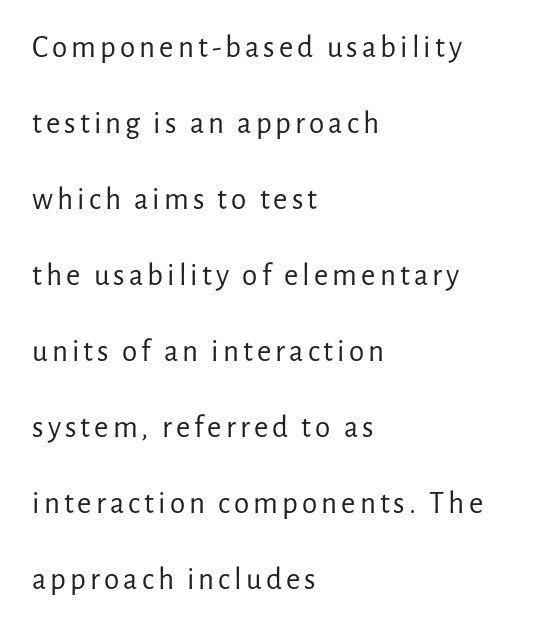
The image shows 31 px regular-weight sans-serif type, upright; set left-aligned, loose line spacing (2.45x), not underlined; low stroke contrast and a medium x-height.
